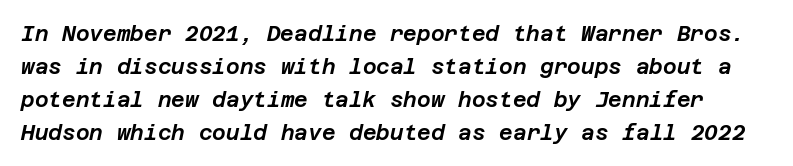
The image shows 21 px text type, italic (leaning right); set normal line spacing (1.57x), normal letter spacing, not underlined.
